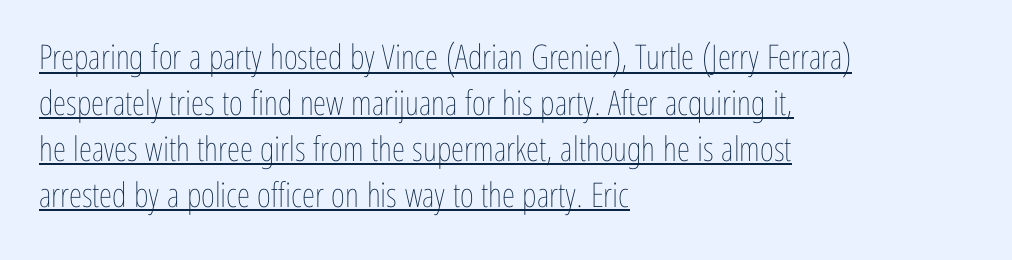
The characters are drawn with everyday or finer stroke widths. Note the varied advance widths — an 'i' is clearly narrower than an 'm'. Each line starts at the same left margin while the right side varies. Characters follow at the spacing the type designer built in.
